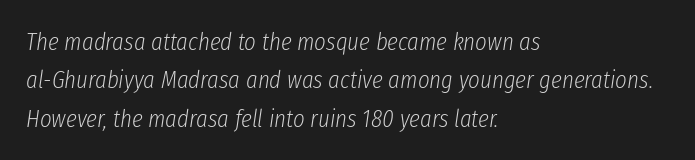
The image shows 25 px text type, italic (leaning right); set left-aligned, normal line spacing (1.54x), normal letter spacing, not underlined.
